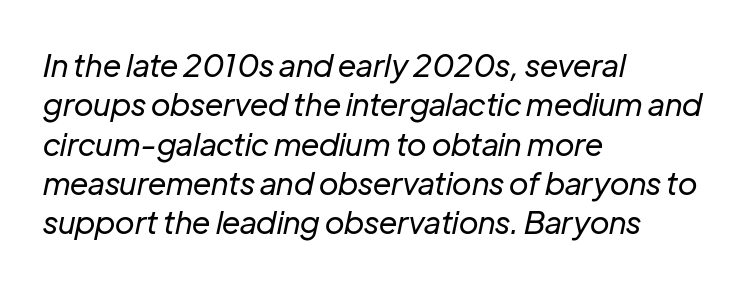
{"italic": "yes", "lean": "right", "slant_degrees": 12, "bold": "no", "weight": "regular", "width": "normal", "stroke_contrast": "low", "x_height": "medium", "monospaced": "no", "underline": "no", "align": "left", "line_spacing": "normal", "line_spacing_ratio": 1.27, "letter_spacing": "normal", "letter_spacing_em": 0.0, "glyph_px": 31}
